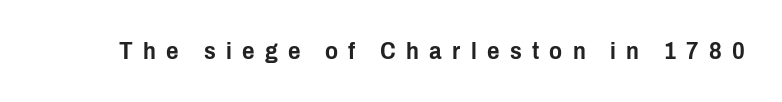
Q: Is the text italic (slanted)? A: No, it is upright.
Q: Is the text underlined? A: No.
Q: Is the spacing between letters normal or unusually wide? A: Unusually wide.
